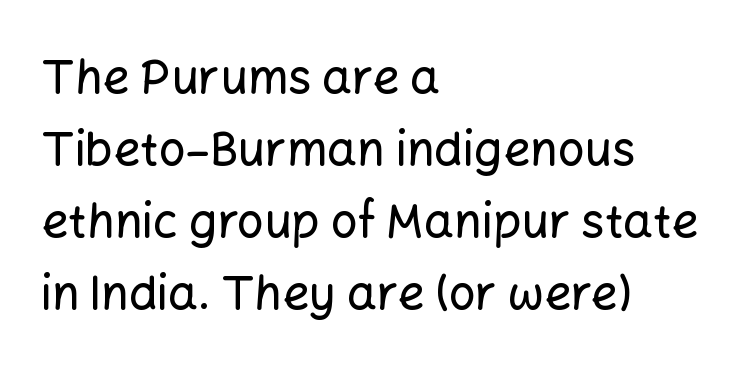
The image shows 47 px sans-serif type, upright; set left-aligned, normal line spacing (1.53x), normal letter spacing, not underlined; low stroke contrast and a medium x-height.
